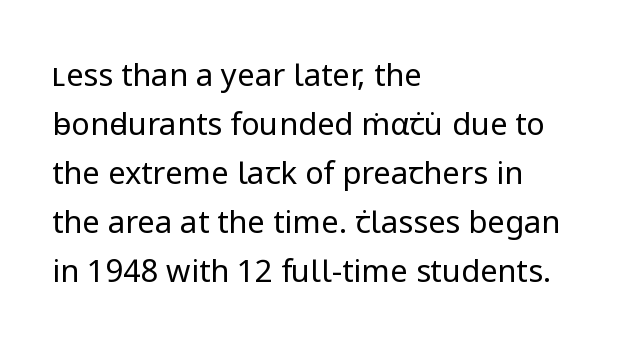
{"serif": "no", "italic": "no", "bold": "no", "weight": "regular", "width": "normal", "stroke_contrast": "low", "x_height": "medium", "monospaced": "no", "underline": "no", "align": "left", "line_spacing": "normal", "line_spacing_ratio": 1.58, "letter_spacing": "normal", "letter_spacing_em": 0.0, "glyph_px": 31}
